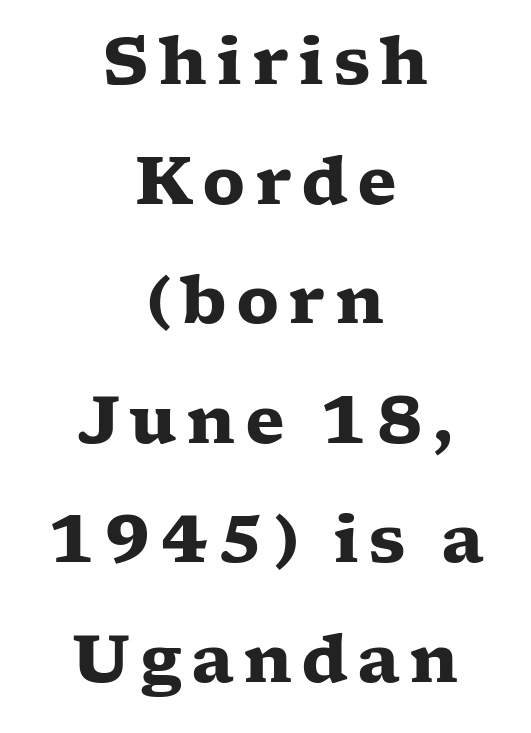
The image shows 65 px heavy, wide serif type, upright; set centered, line spacing 1.84x, not underlined; low stroke contrast and a medium x-height.
